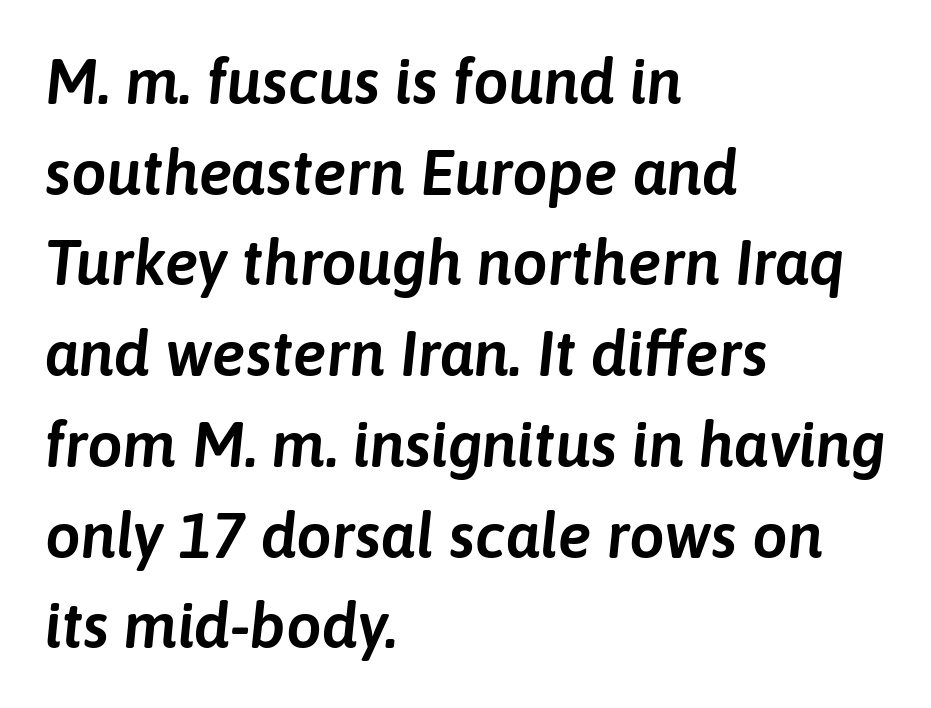
Q: Is the text italic (slanted)? A: Yes, it leans right by about 6 degrees.
Q: Is the text underlined? A: No.
Q: How is the paragraph aligned? A: Left-aligned.
Q: Is the spacing between letters normal or unusually wide? A: Normal.
Q: Is the spacing between lines tight, normal or loose? A: Normal.
Q: Width (condensed, normal, or wide)? A: Normal.
Q: Stroke contrast? A: Low.
Q: x-height? A: Medium.
Q: Monospaced? A: No.
